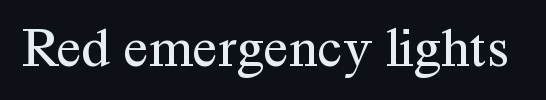
{"serif": "yes", "italic": "no", "bold": "no", "weight": "regular", "width": "normal", "stroke_contrast": "medium", "x_height": "medium", "monospaced": "no", "underline": "no", "letter_spacing": "normal", "letter_spacing_em": 0.0, "glyph_px": 57}
